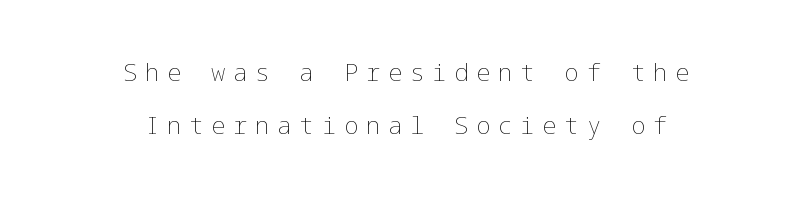
{"italic": "no", "bold": "no", "underline": "no", "align": "center", "line_spacing": "loose", "line_spacing_ratio": 2.2, "letter_spacing": "wide", "letter_spacing_em": 0.32, "glyph_px": 24}
